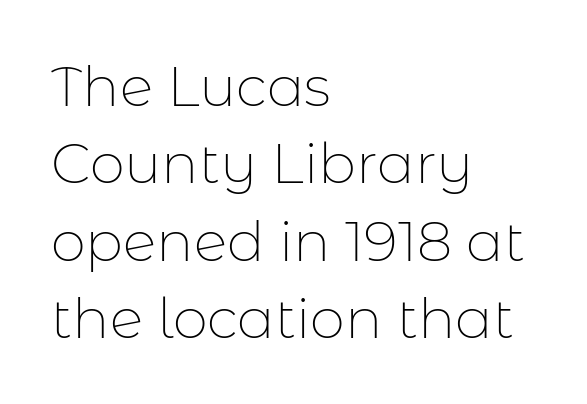
{"serif": "no", "italic": "no", "bold": "no", "weight": "thin", "width": "normal", "stroke_contrast": "low", "x_height": "medium", "monospaced": "no", "underline": "no", "align": "left", "line_spacing": "normal", "line_spacing_ratio": 1.38, "letter_spacing": "normal", "letter_spacing_em": 0.0, "glyph_px": 56}
